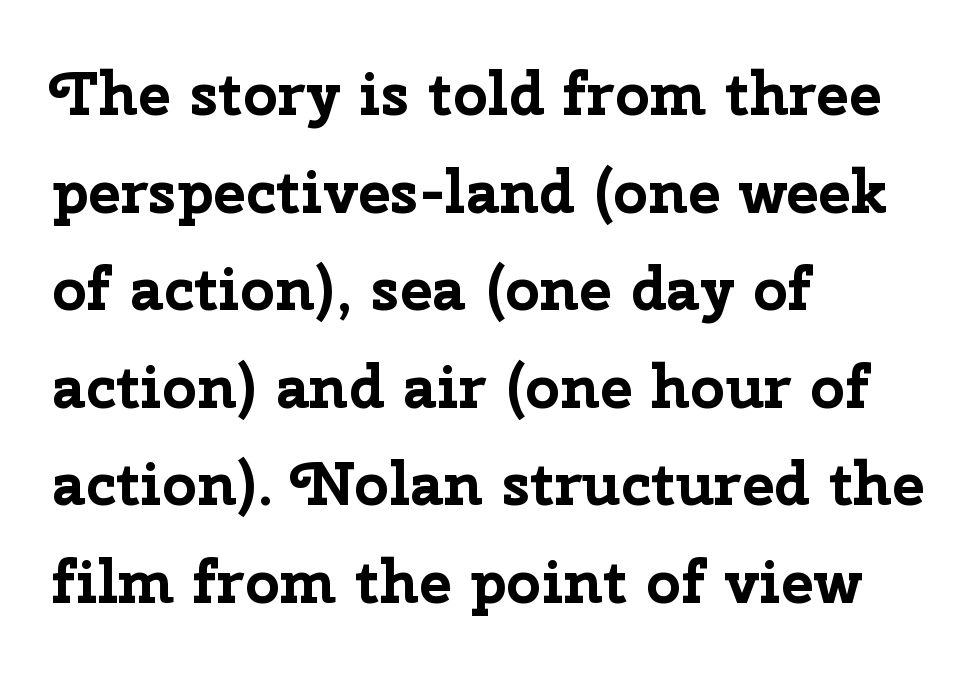
Students, observe: this is what conventionally led text looks like. Character widths vary here, with narrow letters taking less room than wide ones. You can tell it's not italic because the verticals are truly vertical. The passage is arranged the way most books set body copy — flush left. How heavy is the stroke? Heavy — this is a bold. Tracking here is standard; glyphs follow each other at the usual distance.
